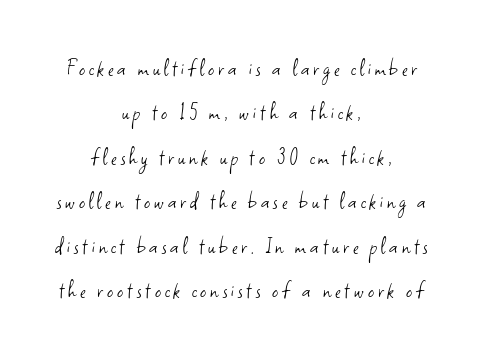
The passage is arranged like a title page — every line centered. No letter is thick-stroked: the sample isn't bold. Just letters on the line, the space beneath them empty.
